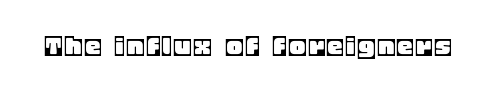
The face used here is proportionally spaced, like ordinary book or web type. Notice how the stems are strictly vertical — no italics here. Quick note: underline off.
